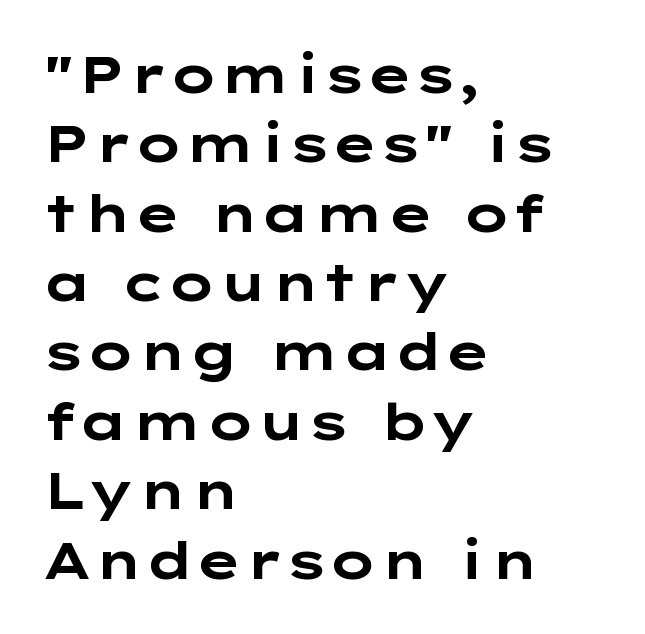
The designer went with a sans here, leaving each stem footless. Its strokes are broad and dark, the hallmark of bold type. The paragraph has a hard left edge and a soft right edge. Vertical strokes here are truly vertical.
